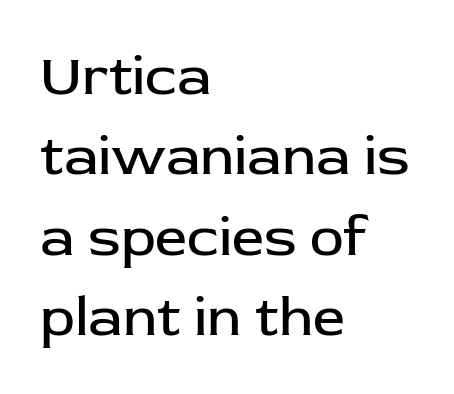
The image shows 57 px regular-weight sans-serif type, upright; set left-aligned, normal line spacing (1.41x), normal letter spacing, not underlined; low stroke contrast and a medium x-height.
